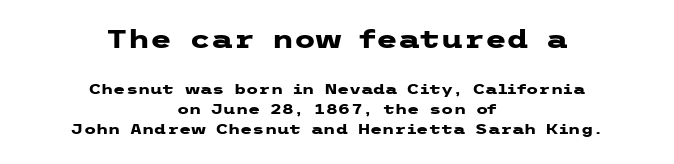
{"italic": "no", "bold": "yes", "underline": "no", "align": "center", "line_spacing": "normal", "line_spacing_ratio": 1.44, "letter_spacing": "normal", "letter_spacing_em": 0.0, "larger_block": "first", "size_ratio": 1.79, "glyph_px": 25}
